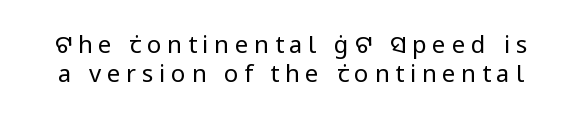
Q: Is the text bold? A: No.
Q: Is the text italic (slanted)? A: No, it is upright.
Q: Is the text underlined? A: No.
Q: Is the spacing between letters normal or unusually wide? A: Unusually wide.
